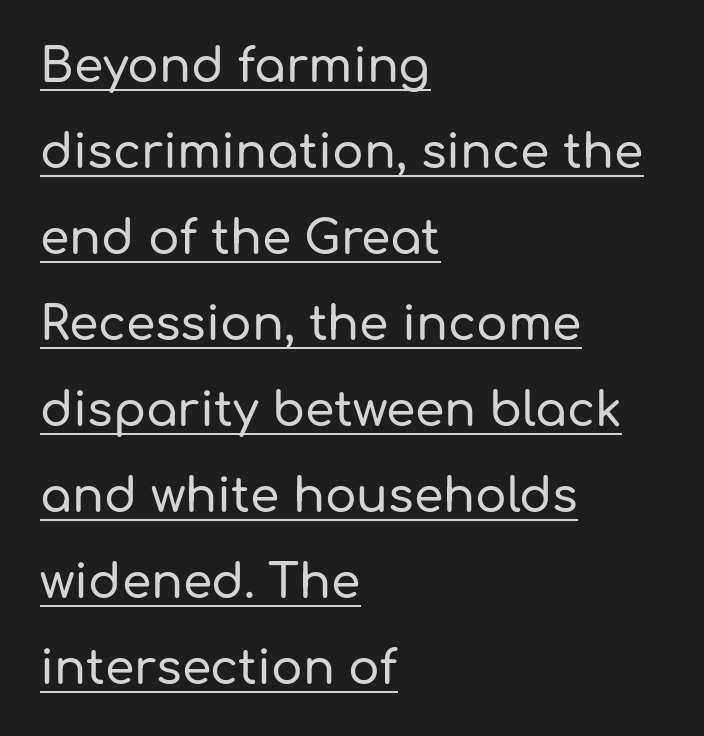
The image shows 47 px sans-serif type, upright; set left-aligned, line spacing 1.83x, normal letter spacing, underlined; low stroke contrast and a medium x-height.
